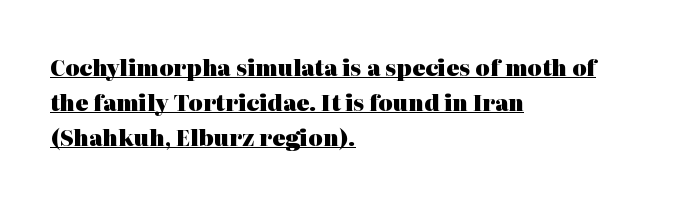
The space between consecutive lines is moderate. There is no visible air inserted between adjacent glyphs. A continuous stroke trails under the words, as in a hyperlink. In CSS terms this would be text-align: left.
